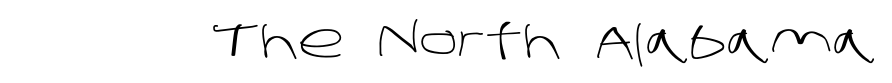
Q: Is the text bold? A: No.
Q: Is the typeface a serif or a sans-serif typeface? A: Sans-serif.
Q: Is the text underlined? A: No.
Q: Is the spacing between letters normal or unusually wide? A: Normal.
Q: Width (condensed, normal, or wide)? A: Normal.
Q: Stroke contrast? A: Low.
Q: x-height? A: Large.
Q: Monospaced? A: No.
